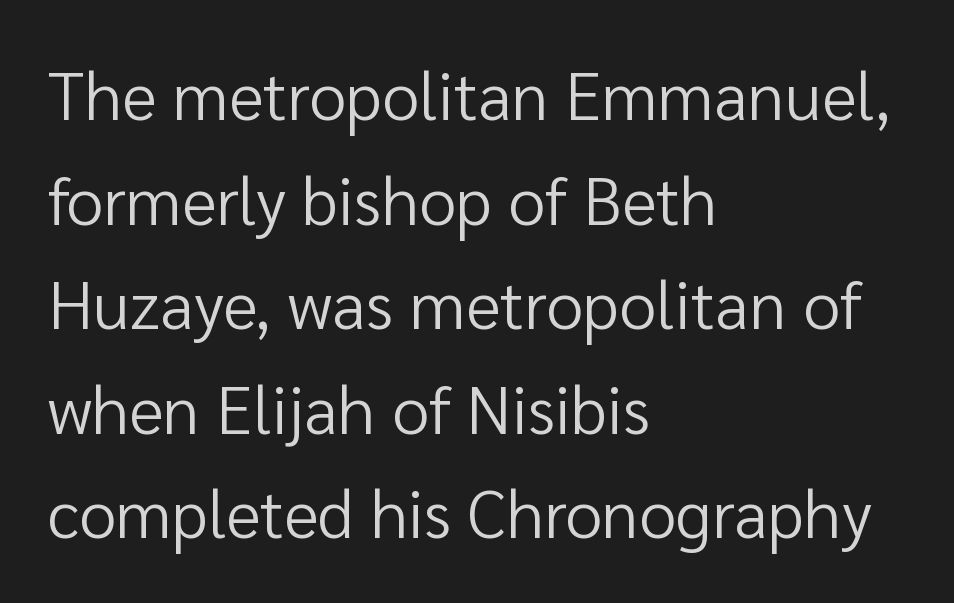
Q: Is the text bold? A: No.
Q: Is the text italic (slanted)? A: No, it is upright.
Q: Is the typeface a serif or a sans-serif typeface? A: Sans-serif.
Q: Is the text underlined? A: No.
Q: How is the paragraph aligned? A: Left-aligned.
Q: Is the spacing between letters normal or unusually wide? A: Normal.
Q: Is the spacing between lines tight, normal or loose? A: Normal.
Q: Width (condensed, normal, or wide)? A: Normal.
Q: Stroke contrast? A: Low.
Q: x-height? A: Medium.
Q: Monospaced? A: No.
